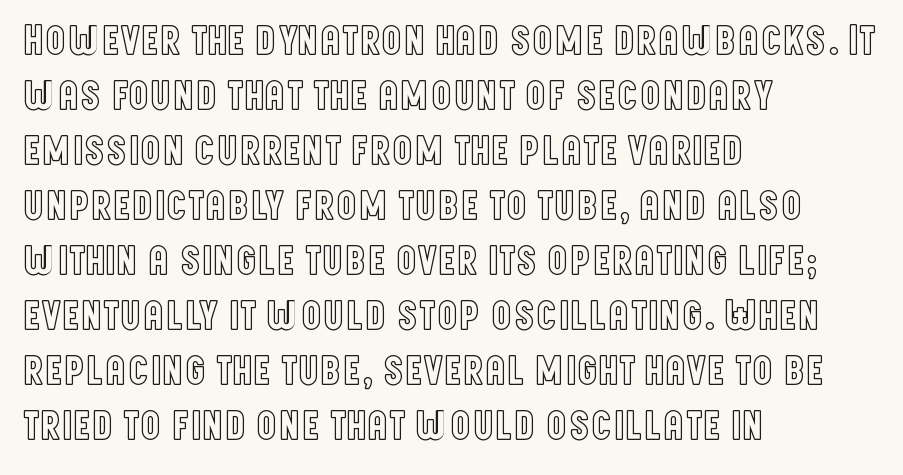
The image shows 42 px condensed type, upright; set left-aligned, normal line spacing (1.31x), normal letter spacing, not underlined; a large x-height.
